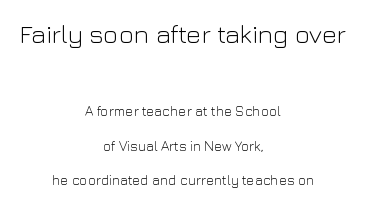
Q: Is the text bold? A: No.
Q: Is the text italic (slanted)? A: No, it is upright.
Q: Is the text underlined? A: No.
Q: How is the paragraph aligned? A: Centered.
Q: Is the spacing between letters normal or unusually wide? A: Normal.
Q: Is the spacing between lines tight, normal or loose? A: Loose.
Q: Which block of text is set in a larger size, the first (top) or the second (bottom)? A: The first (top) one.
